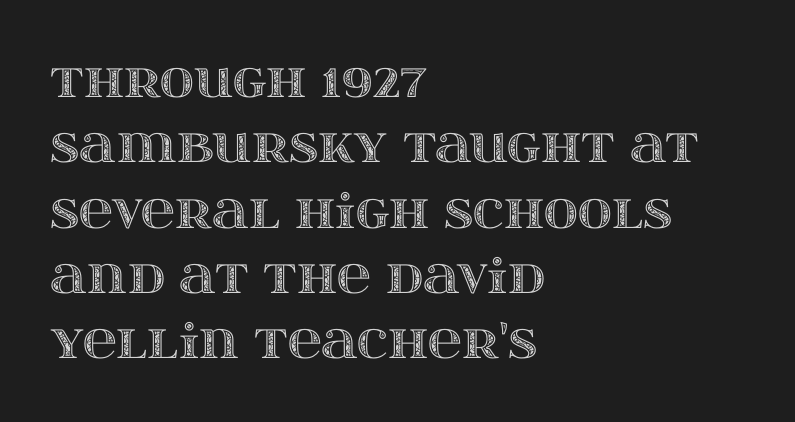
{"italic": "no", "width": "wide", "x_height": "large", "monospaced": "no", "underline": "no", "align": "left", "line_spacing": "normal", "line_spacing_ratio": 1.39, "letter_spacing": "normal", "letter_spacing_em": 0.0, "glyph_px": 47}
